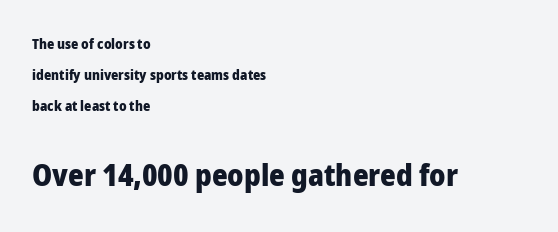
Character size in the trailing block exceeds that of the leading block. I'd call this a sans setting — the letters go barefoot. A typesetter would call this zero additional tracking. These lines stand farther apart than default settings would place them. Think of a printed novel: that variable character pitch is what you see here.
